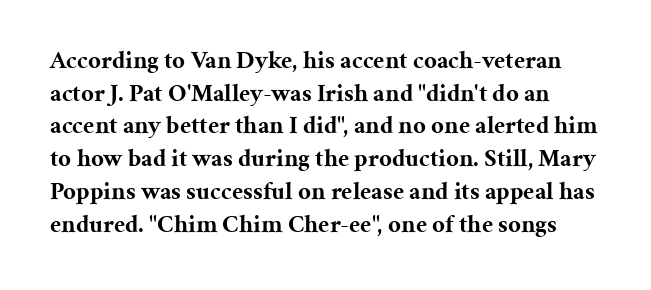
Q: Is the text bold? A: Yes.
Q: Is the text italic (slanted)? A: No, it is upright.
Q: Is the text underlined? A: No.
Q: Is the spacing between letters normal or unusually wide? A: Normal.
Q: Is the spacing between lines tight, normal or loose? A: Normal.
